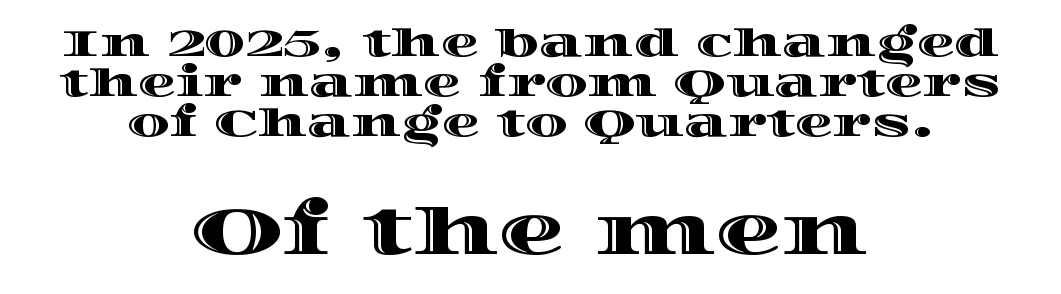
{"italic": "no", "width": "wide", "x_height": "large", "monospaced": "no", "underline": "no", "align": "center", "line_spacing": "tight", "line_spacing_ratio": 1.05, "letter_spacing": "normal", "letter_spacing_em": 0.0, "larger_block": "second", "size_ratio": 1.74, "glyph_px": 66}
